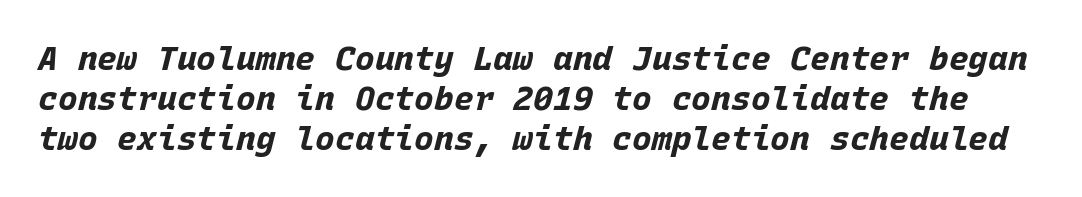
{"italic": "yes", "lean": "right", "slant_degrees": 15, "bold": "yes", "weight": "bold", "width": "normal", "stroke_contrast": "low", "x_height": "large", "monospaced": "yes", "underline": "no", "line_spacing_ratio": 1.21, "letter_spacing": "normal", "letter_spacing_em": 0.0, "glyph_px": 33}
